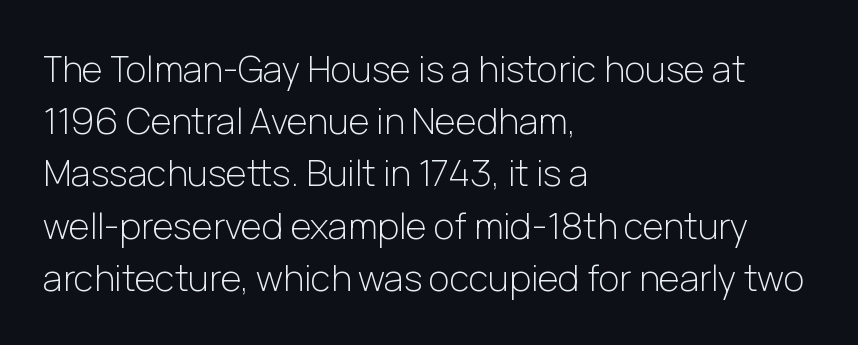
The passage shown is typed in a proportional face where columns would drift. A typesetter would call this leading conventional body-copy spacing. When letters stand straight like this, we call the style roman or upright. Decoration check: the copy has no underline.
